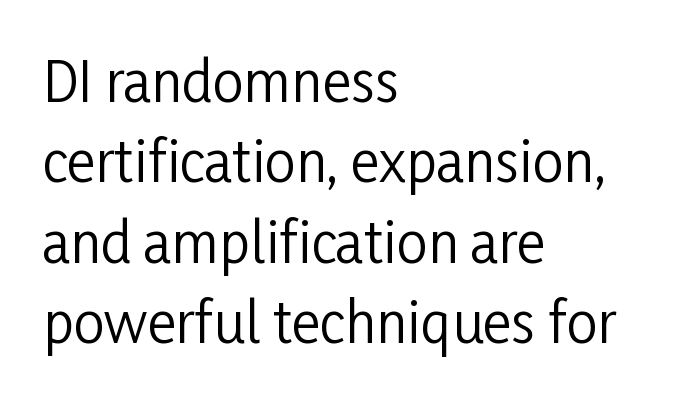
{"serif": "no", "italic": "no", "bold": "no", "weight": "regular", "width": "condensed", "stroke_contrast": "low", "x_height": "medium", "monospaced": "no", "underline": "no", "align": "left", "line_spacing": "normal", "line_spacing_ratio": 1.46, "letter_spacing": "normal", "letter_spacing_em": 0.0, "glyph_px": 55}
